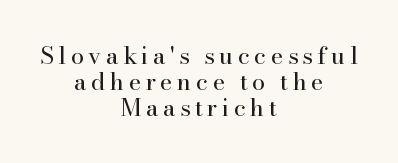
{"italic": "no", "bold": "no", "underline": "no", "align": "center", "line_spacing": "tight", "line_spacing_ratio": 1.08, "glyph_px": 24}
